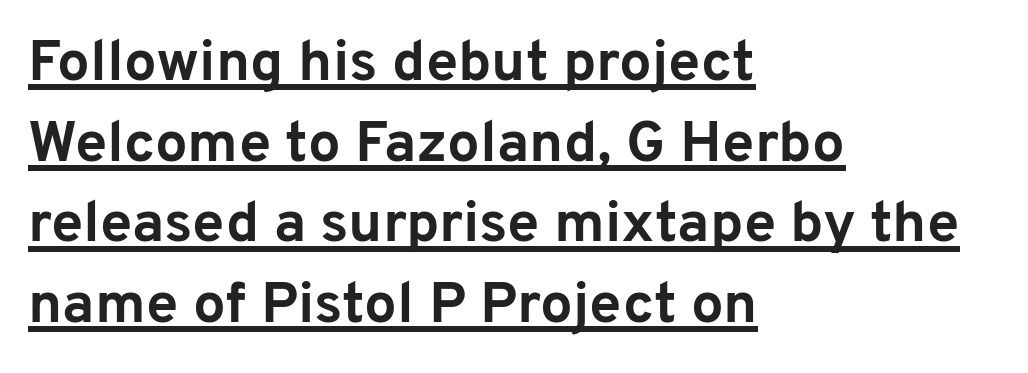
Whoever set this chose a conventional vertical rhythm. Underlining? Definitely there. This rendering leaves character spacing at its baseline value. Quick note: not italic, upright.
